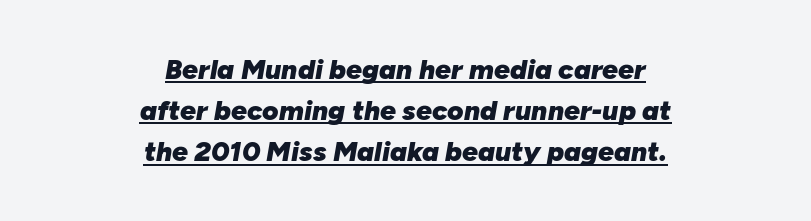
{"italic": "yes", "lean": "right", "slant_degrees": 10, "bold": "yes", "weight": "heavy", "width": "normal", "stroke_contrast": "low", "x_height": "medium", "monospaced": "no", "underline": "yes", "align": "center", "line_spacing": "normal", "line_spacing_ratio": 1.47, "letter_spacing": "normal", "letter_spacing_em": 0.0, "glyph_px": 28}
